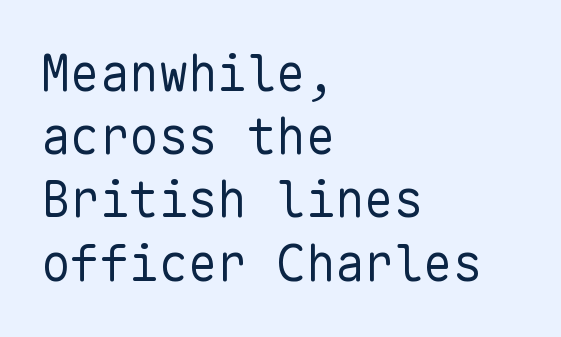
The image shows 49 px regular-weight sans-serif type, upright, monospaced; set left-aligned, normal line spacing (1.29x), normal letter spacing, not underlined; low stroke contrast and a medium x-height.
